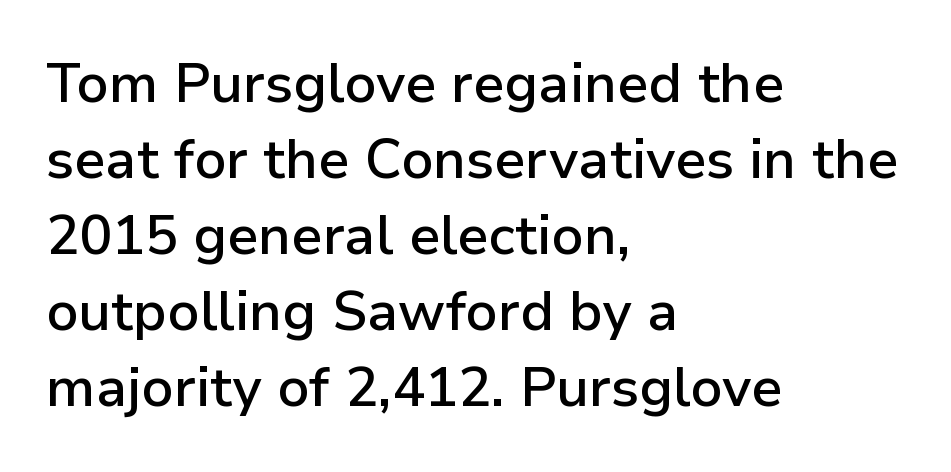
The image shows 55 px semibold sans-serif type, upright; set left-aligned, normal line spacing (1.38x), normal letter spacing, not underlined; low stroke contrast and a medium x-height.
